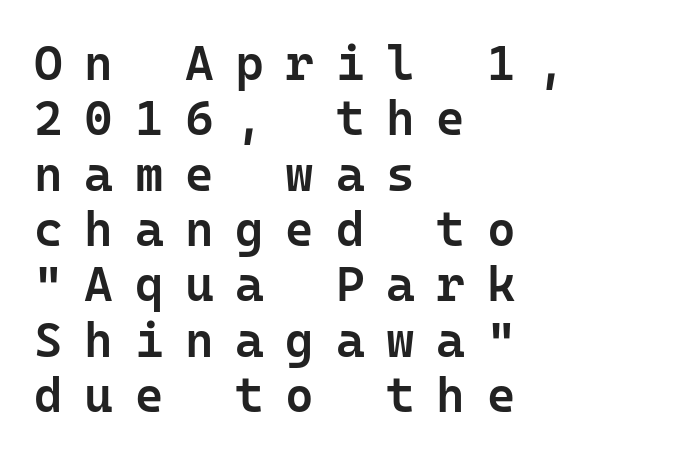
The image shows 49 px semibold sans-serif type, upright, monospaced; set left-aligned, tight line spacing (1.13x), unusually wide letter spacing (+0.44 em), not underlined; low stroke contrast and a medium x-height.
